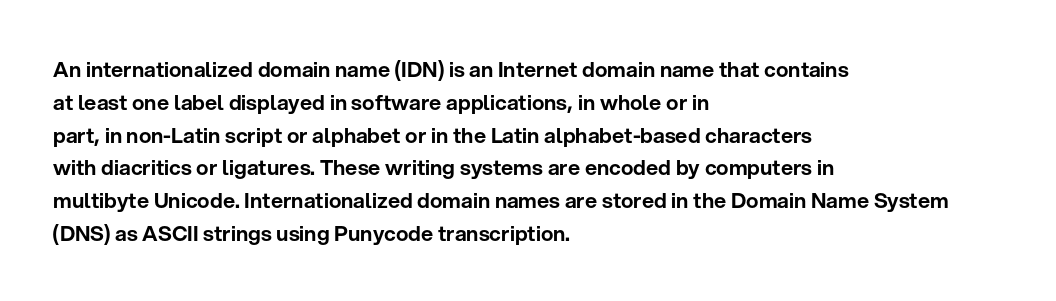
{"italic": "no", "underline": "no", "align": "left", "line_spacing": "normal", "line_spacing_ratio": 1.56, "letter_spacing": "normal", "letter_spacing_em": 0.0, "glyph_px": 21}
